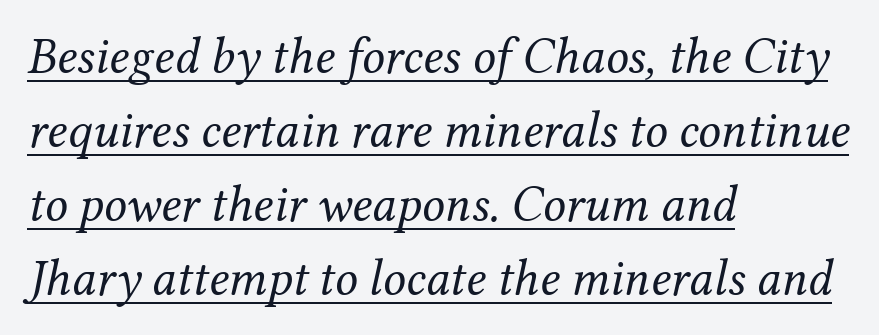
The image shows 51 px regular-weight serif type, italic (leaning right); set left-aligned, normal line spacing (1.45x), normal letter spacing, underlined; medium stroke contrast and a medium x-height.
